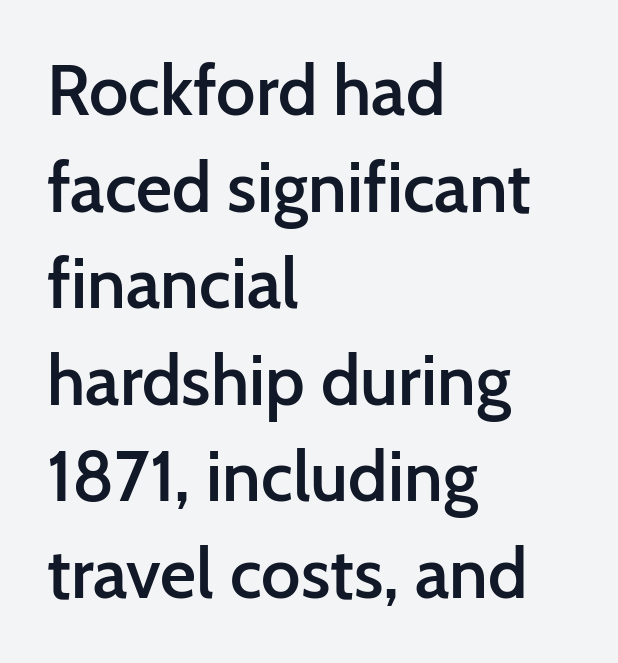
Q: Is the text bold? A: Semi-bold.
Q: Is the text italic (slanted)? A: No, it is upright.
Q: Is the typeface a serif or a sans-serif typeface? A: Sans-serif.
Q: Is the text underlined? A: No.
Q: How is the paragraph aligned? A: Left-aligned.
Q: Is the spacing between letters normal or unusually wide? A: Normal.
Q: Is the spacing between lines tight, normal or loose? A: Normal.
Q: Width (condensed, normal, or wide)? A: Normal.
Q: Stroke contrast? A: Low.
Q: x-height? A: Medium.
Q: Monospaced? A: No.
